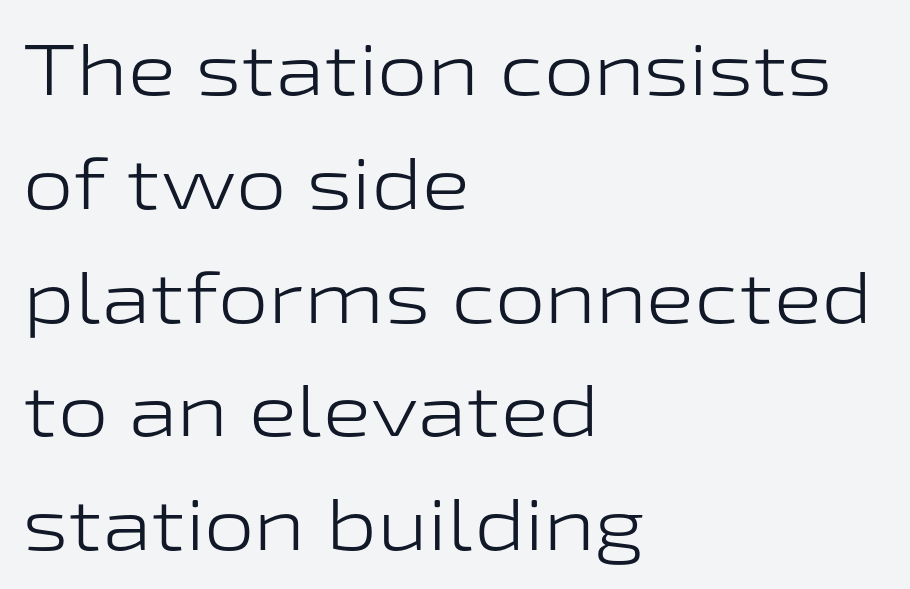
A typesetter would call this proportional, since set widths differ per character. Where is the straight margin? On the left. Bare-footed words on every line. Weight: regular or lighter. The text was rendered using a sans face with plain stroke endings.
